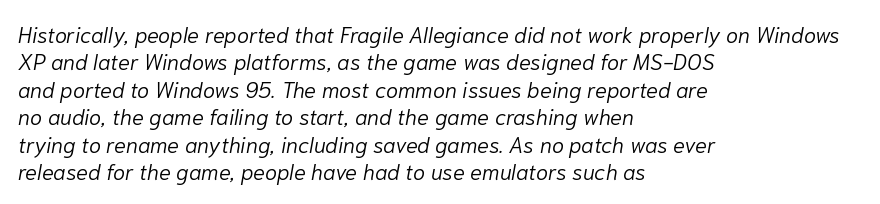
Q: Is the text bold? A: No.
Q: Is the text italic (slanted)? A: Yes, it leans right by about 10 degrees.
Q: Is the text underlined? A: No.
Q: How is the paragraph aligned? A: Left-aligned.
Q: Is the spacing between letters normal or unusually wide? A: Normal.
Q: Is the spacing between lines tight, normal or loose? A: Normal.
